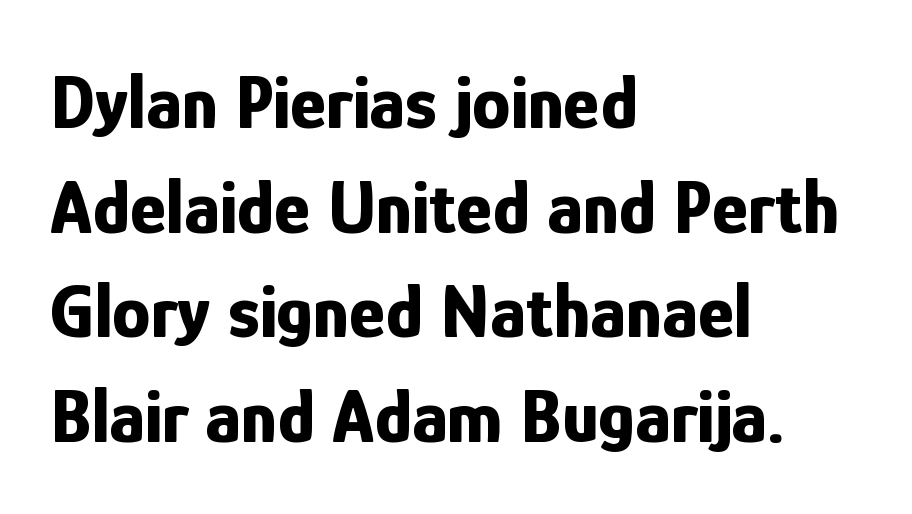
Q: Is the text bold? A: Yes.
Q: Is the text italic (slanted)? A: No, it is upright.
Q: Is the typeface a serif or a sans-serif typeface? A: Sans-serif.
Q: Is the text underlined? A: No.
Q: How is the paragraph aligned? A: Left-aligned.
Q: Is the spacing between letters normal or unusually wide? A: Normal.
Q: Is the spacing between lines tight, normal or loose? A: Normal.
Q: Width (condensed, normal, or wide)? A: Condensed.
Q: Stroke contrast? A: Low.
Q: x-height? A: Medium.
Q: Monospaced? A: No.
